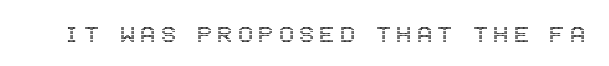
The image shows 28 px condensed type, upright; set not underlined; a large x-height.
